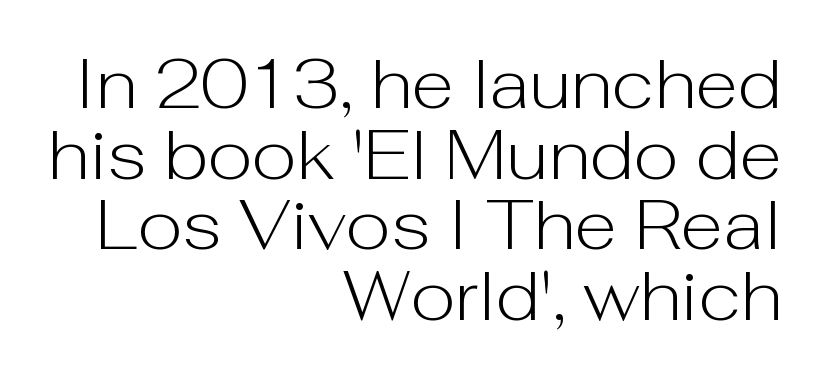
The image shows 70 px light sans-serif type, upright; set right-aligned, tight line spacing (1.01x), normal letter spacing, not underlined; low stroke contrast and a medium x-height.
